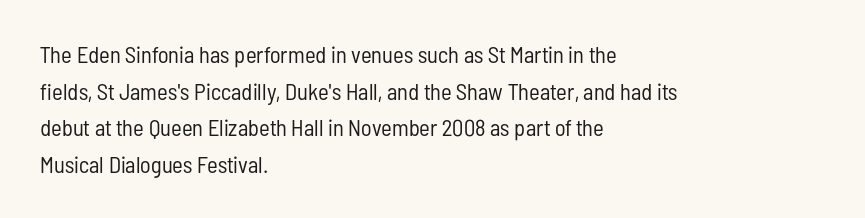
{"italic": "no", "bold": "no", "underline": "no", "align": "left", "line_spacing": "normal", "line_spacing_ratio": 1.59, "letter_spacing": "normal", "letter_spacing_em": 0.0, "glyph_px": 23}
